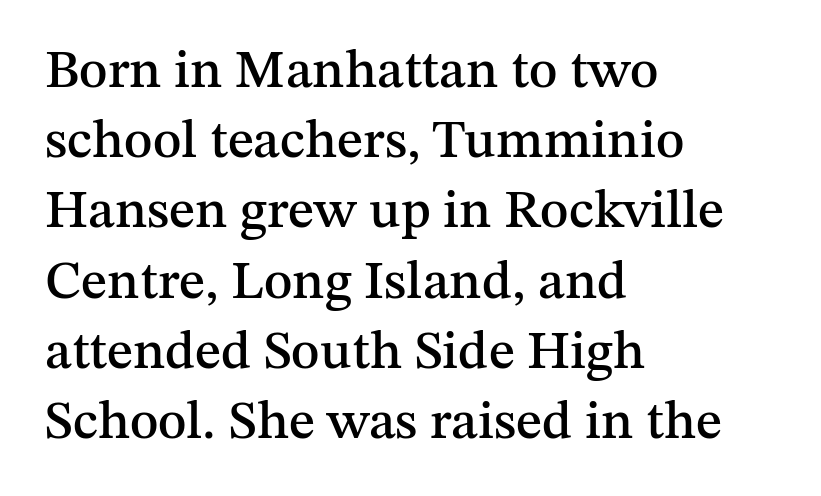
The image shows 54 px serif type, upright; set left-aligned, normal line spacing (1.3x), normal letter spacing, not underlined; medium stroke contrast and a medium x-height.
